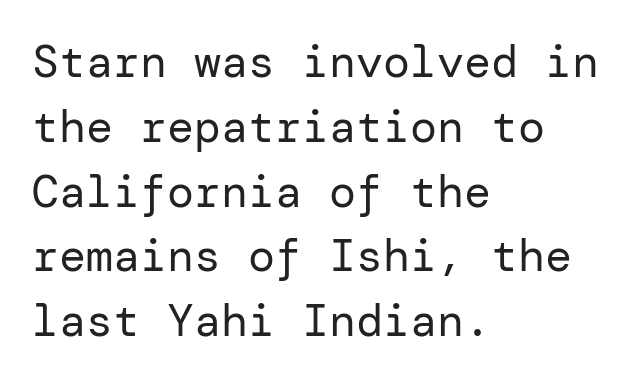
Q: Is the text bold? A: No.
Q: Is the text italic (slanted)? A: No, it is upright.
Q: Is the typeface a serif or a sans-serif typeface? A: Sans-serif.
Q: Is the text underlined? A: No.
Q: How is the paragraph aligned? A: Left-aligned.
Q: Is the spacing between letters normal or unusually wide? A: Normal.
Q: Is the spacing between lines tight, normal or loose? A: Normal.
Q: Width (condensed, normal, or wide)? A: Normal.
Q: Stroke contrast? A: Low.
Q: x-height? A: Medium.
